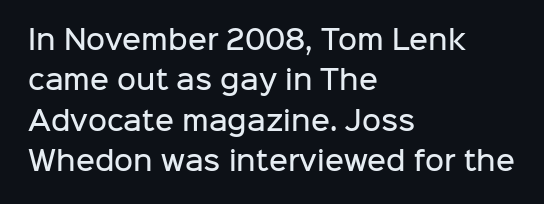
Q: Is the text bold? A: Semi-bold.
Q: Is the text italic (slanted)? A: No, it is upright.
Q: Is the text underlined? A: No.
Q: How is the paragraph aligned? A: Left-aligned.
Q: Is the spacing between letters normal or unusually wide? A: Normal.
Q: Is the spacing between lines tight, normal or loose? A: Normal.
